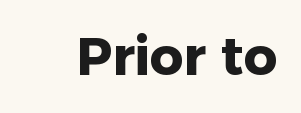
Q: Is the text bold? A: Yes.
Q: Is the text italic (slanted)? A: No, it is upright.
Q: Is the typeface a serif or a sans-serif typeface? A: Sans-serif.
Q: Is the text underlined? A: No.
Q: Is the spacing between letters normal or unusually wide? A: Normal.
Q: Width (condensed, normal, or wide)? A: Normal.
Q: Stroke contrast? A: Low.
Q: x-height? A: Medium.
Q: Monospaced? A: No.
